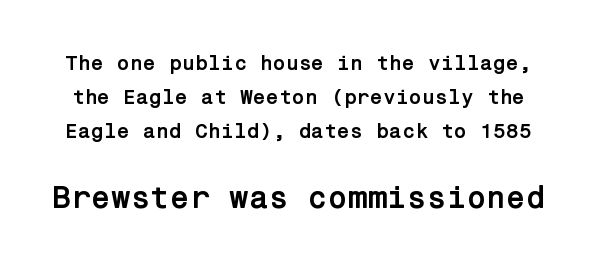
The image shows 32 px semibold sans-serif type, upright; set normal line spacing (1.61x), normal letter spacing, not underlined; the second (bottom) block is 1.52x larger; low stroke contrast and a medium x-height.
